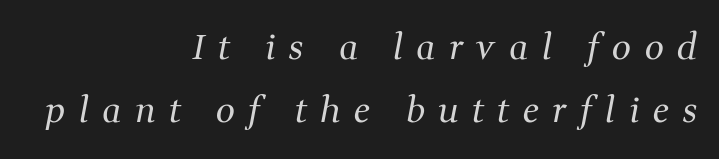
The image shows 34 px regular-weight serif type, italic (leaning right); set right-aligned, line spacing 1.85x, unusually wide letter spacing (+0.4 em), not underlined; medium stroke contrast and a medium x-height.
